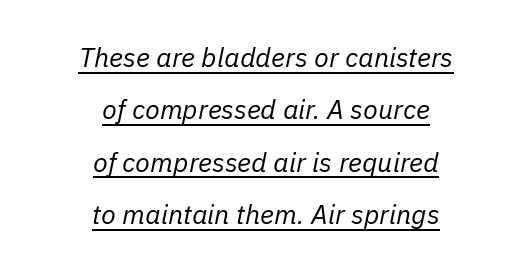
The image shows 27 px text type, italic (leaning right); set centered, loose line spacing (1.94x), normal letter spacing, underlined.
